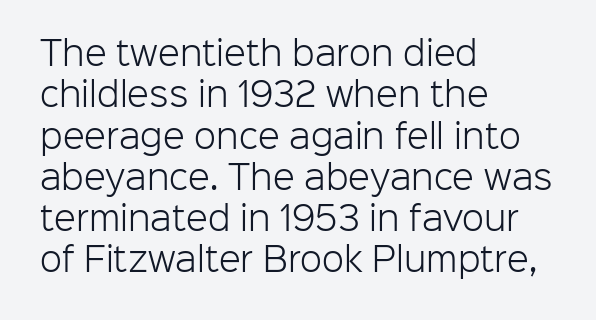
{"serif": "no", "italic": "no", "bold": "no", "weight": "light", "width": "normal", "stroke_contrast": "low", "x_height": "medium", "monospaced": "no", "underline": "no", "align": "left", "line_spacing": "normal", "line_spacing_ratio": 1.29, "letter_spacing": "normal", "letter_spacing_em": 0.0, "glyph_px": 32}
